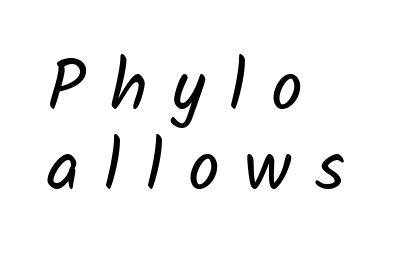
{"serif": "no", "bold": "no", "weight": "regular", "width": "normal", "stroke_contrast": "low", "x_height": "medium", "monospaced": "no", "underline": "no", "align": "left", "line_spacing": "tight", "line_spacing_ratio": 1.14, "letter_spacing": "wide", "letter_spacing_em": 0.35, "glyph_px": 70}
